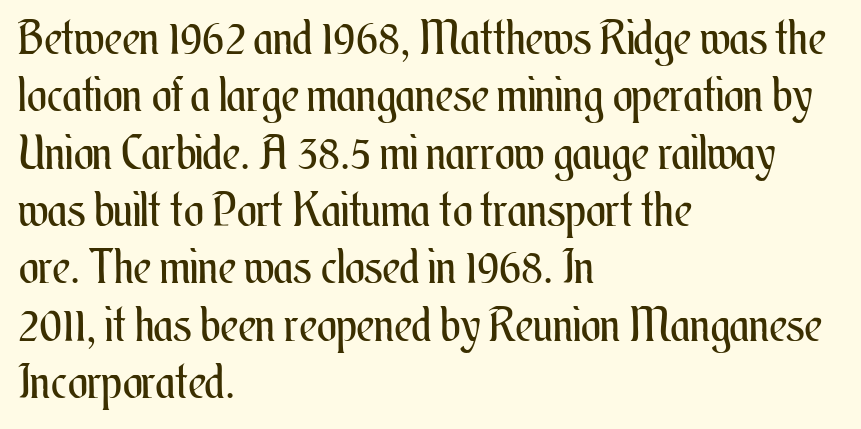
The image shows 47 px regular-weight, condensed type, upright; set left-aligned, line spacing 1.22x, normal letter spacing, not underlined; medium stroke contrast and a small x-height.
